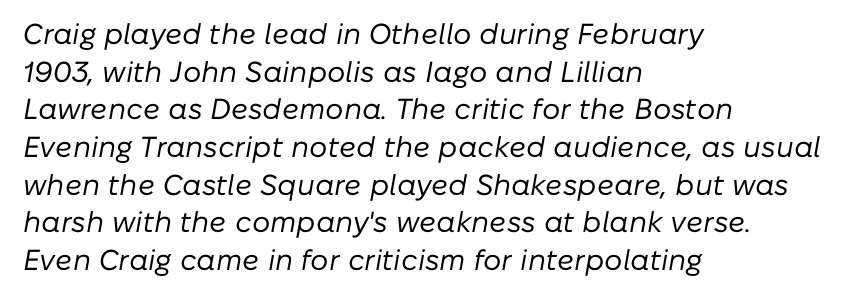
The image shows 29 px regular-weight type, italic (leaning right); set left-aligned, normal line spacing (1.3x), normal letter spacing, not underlined; low stroke contrast and a medium x-height.
